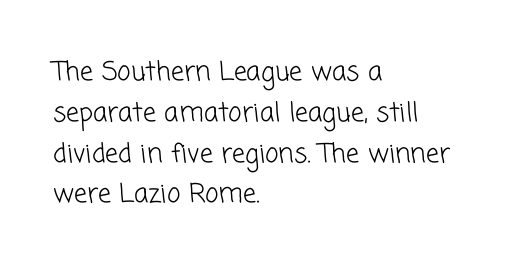
{"bold": "no", "underline": "no", "align": "left", "line_spacing": "normal", "line_spacing_ratio": 1.57, "letter_spacing": "normal", "letter_spacing_em": 0.0, "glyph_px": 26}
